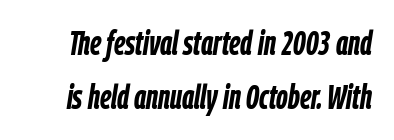
Q: Is the text bold? A: Yes.
Q: Is the text italic (slanted)? A: Yes, it leans right by about 9 degrees.
Q: Is the text underlined? A: No.
Q: Is the spacing between letters normal or unusually wide? A: Normal.
Q: Is the spacing between lines tight, normal or loose? A: Normal.
Q: Width (condensed, normal, or wide)? A: Condensed.
Q: Stroke contrast? A: Low.
Q: x-height? A: Medium.
Q: Monospaced? A: No.
